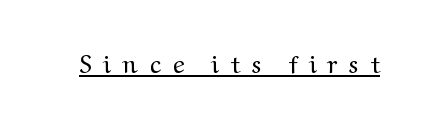
Q: Is the text bold? A: No.
Q: Is the text italic (slanted)? A: No, it is upright.
Q: Is the text underlined? A: Yes.
Q: Is the spacing between letters normal or unusually wide? A: Unusually wide.
